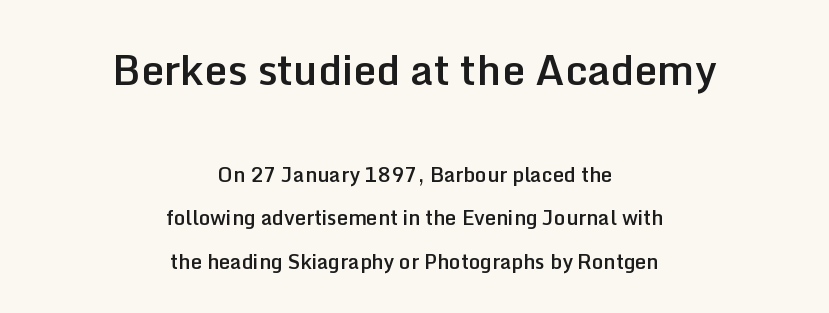
{"serif": "no", "italic": "no", "bold": "semi", "weight": "semibold", "width": "normal", "stroke_contrast": "low", "x_height": "medium", "monospaced": "no", "underline": "no", "align": "center", "line_spacing": "loose", "line_spacing_ratio": 2.17, "letter_spacing": "normal", "letter_spacing_em": 0.0, "larger_block": "first", "size_ratio": 2.05, "glyph_px": 41}
